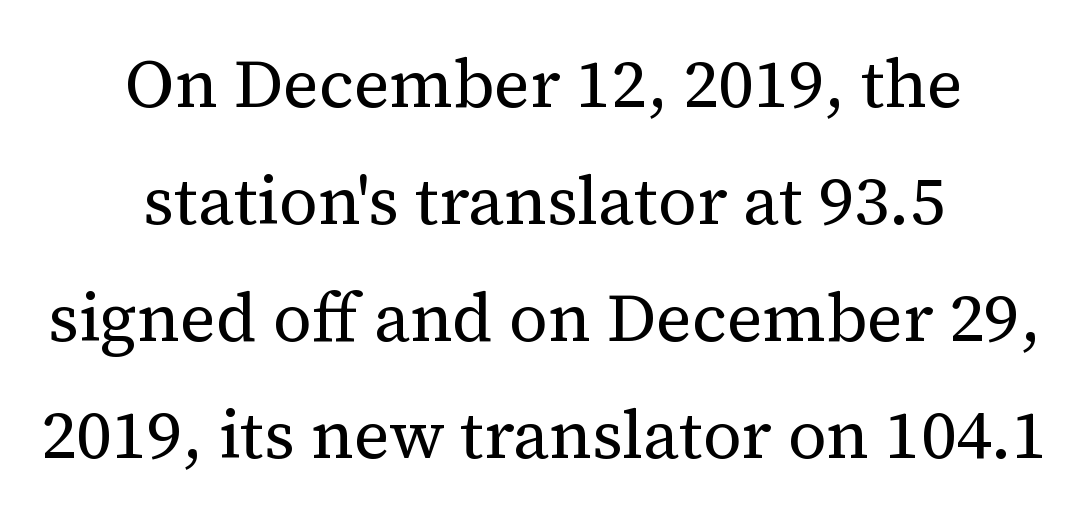
Q: Is the text bold? A: No.
Q: Is the text italic (slanted)? A: No, it is upright.
Q: Is the typeface a serif or a sans-serif typeface? A: Serif.
Q: Is the text underlined? A: No.
Q: How is the paragraph aligned? A: Centered.
Q: Is the spacing between letters normal or unusually wide? A: Normal.
Q: Width (condensed, normal, or wide)? A: Normal.
Q: Stroke contrast? A: Medium.
Q: x-height? A: Medium.
Q: Monospaced? A: No.
